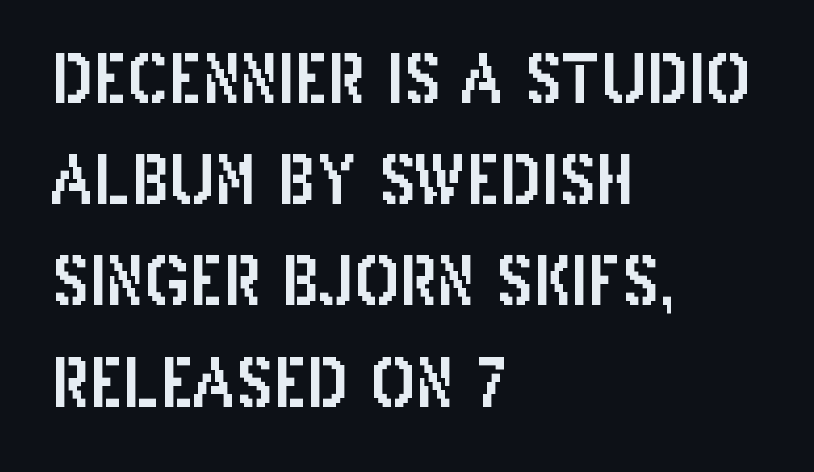
Vertically, the passage feels balanced, rows spaced as you'd expect. Vertical strokes here are truly vertical. The letterforms sit shoulder to shoulder at normal distance. Notice how the passage keeps a crisp vertical edge on the left only.
